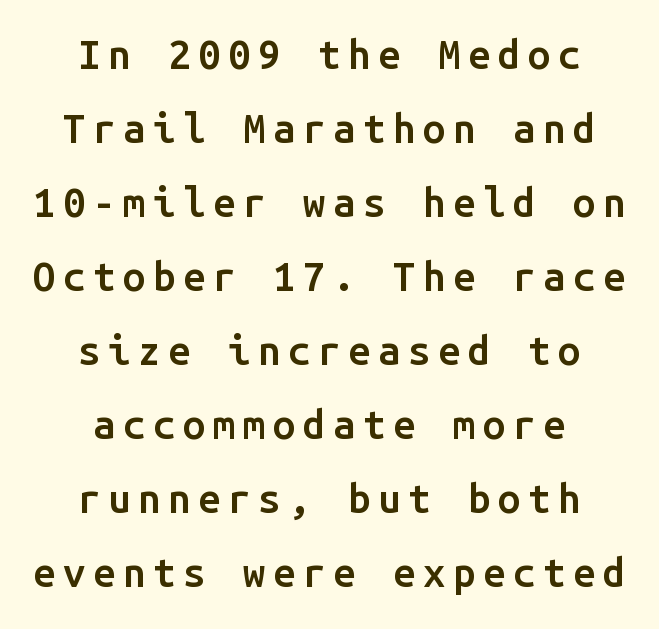
The image shows 40 px semibold sans-serif type, upright, monospaced; set centered, line spacing 1.85x, not underlined; low stroke contrast and a medium x-height.
